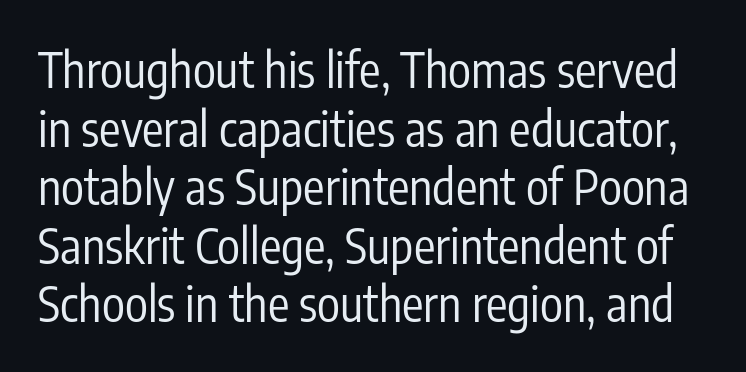
The image shows 48 px regular-weight, condensed sans-serif type, upright; set line spacing 1.22x, normal letter spacing, not underlined; low stroke contrast and a medium x-height.
